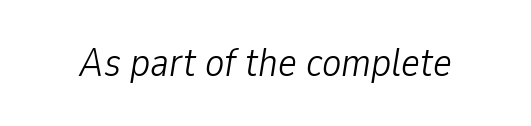
Q: Is the text bold? A: No.
Q: Is the text italic (slanted)? A: Yes, it leans right by about 9 degrees.
Q: Is the text underlined? A: No.
Q: Is the spacing between letters normal or unusually wide? A: Normal.
Q: Width (condensed, normal, or wide)? A: Condensed.
Q: Stroke contrast? A: Low.
Q: x-height? A: Medium.
Q: Monospaced? A: No.
